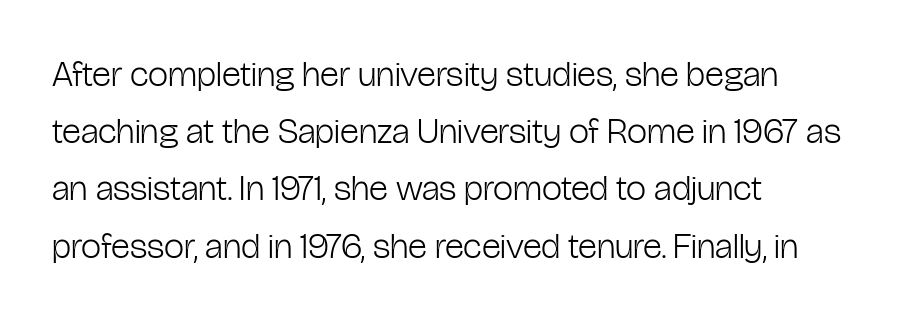
The font's upright variant was chosen for this text. Interline gaps are of average width in this sample. Here the designer chose a conventional face with non-uniform glyph widths. Unmarked baselines from the first word to the last. Vertical stems look standard width or narrower in stroke. Nothing sits at the stroke ends, so this counts as sans-serif.
